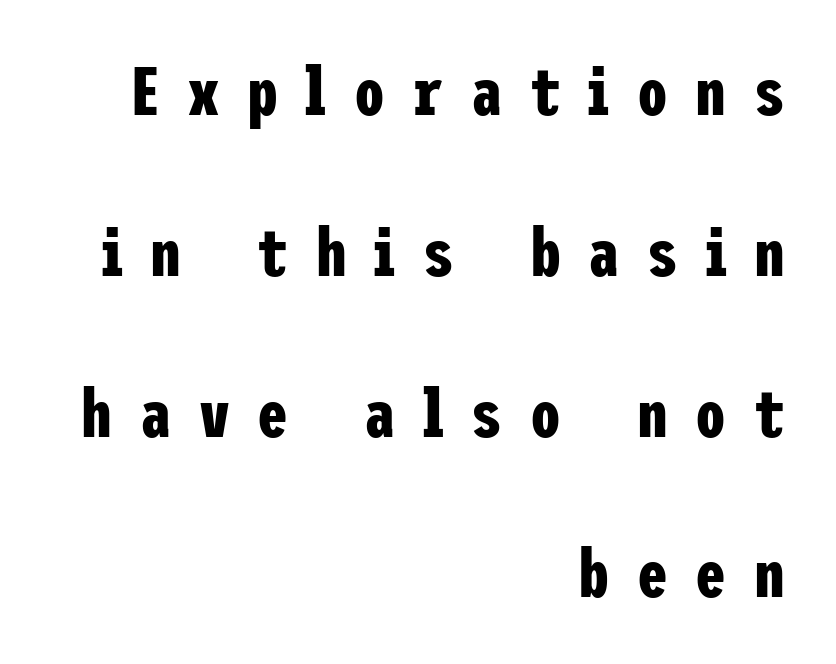
A typesetter would call this heavily tracked-out type. The lines are quadded right. Quick note: interline space is abundant. Every character sits straight up, as roman type does.
